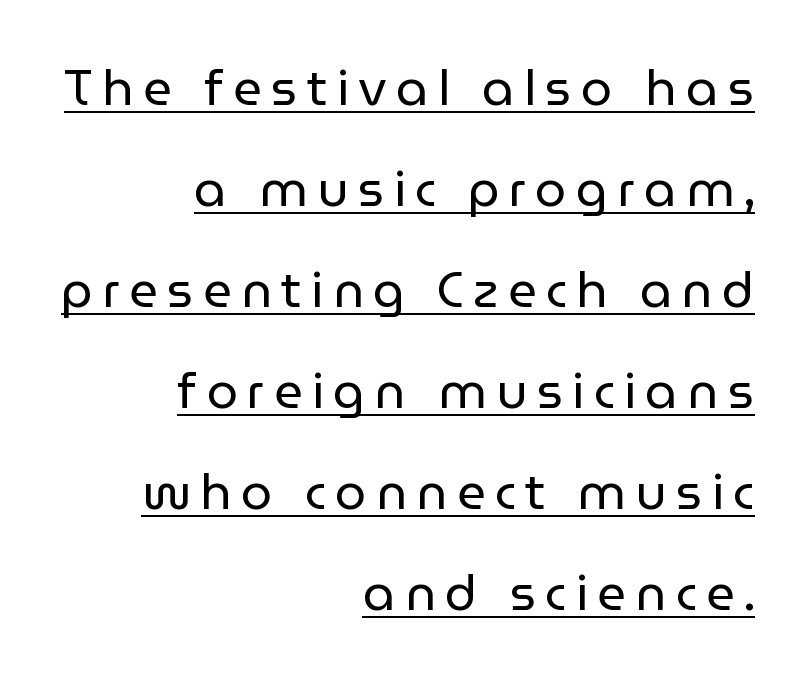
{"serif": "no", "italic": "no", "bold": "no", "weight": "regular", "width": "normal", "stroke_contrast": "low", "x_height": "medium", "monospaced": "no", "underline": "yes", "align": "right", "line_spacing": "loose", "line_spacing_ratio": 2.02, "glyph_px": 50}
